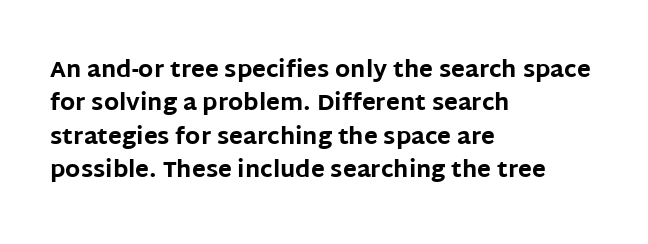
Every letter is thick-stroked: bold, no question. The space directly below the letters is spotless. How would I describe the line gaps? Plain and ordinary. A classic flush-left, rag-right setting is used for this passage. The specimen reads as upright at a glance.
